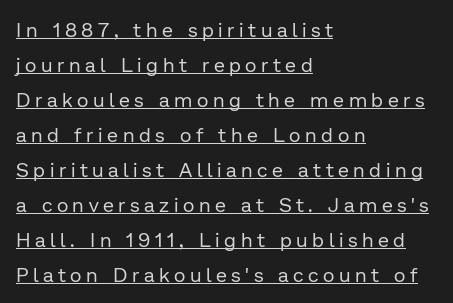
Counters stay open thanks to moderate or lighter strokes. You can see a thin bar hugging the bottom of the glyphs. There is plenty of visible air inserted between adjacent glyphs. All the whitespace from short lines collects on the right.
